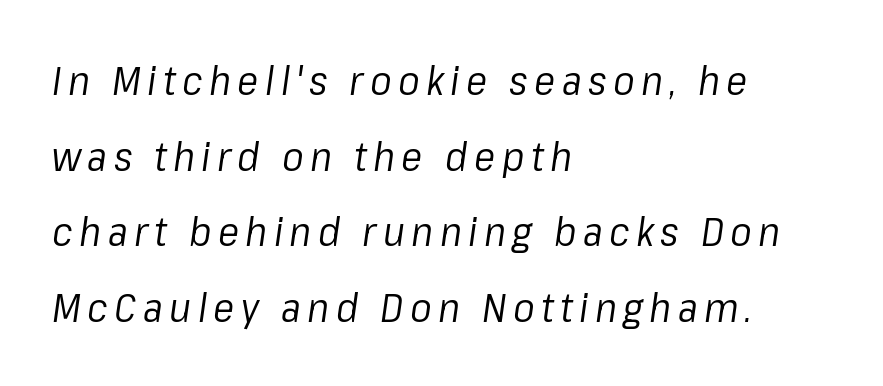
The image shows 40 px regular-weight type, italic (leaning right); set left-aligned, line spacing 1.89x, not underlined; low stroke contrast and a medium x-height.
